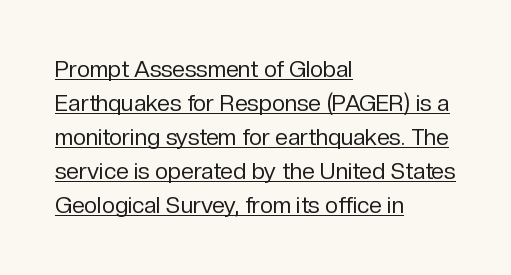
The leading is moderate, giving the passage an even texture. The strokes carry an ordinary text weight at most. Here the glyphs are tracked normally, forming tight word shapes. The sample's only ornament is a line tracing under the words.
